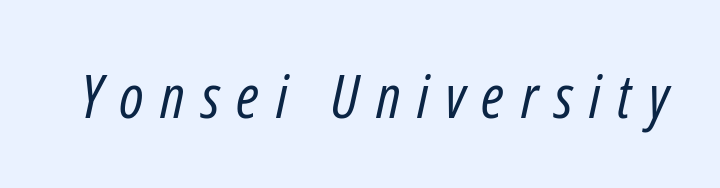
The image shows 61 px regular-weight, condensed type, italic (leaning right); set unusually wide letter spacing (+0.27 em), not underlined; low stroke contrast and a medium x-height.
